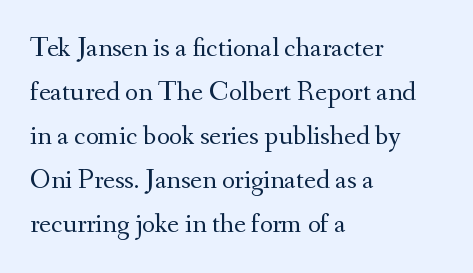
Q: Is the text bold? A: No.
Q: Is the text italic (slanted)? A: No, it is upright.
Q: Is the typeface a serif or a sans-serif typeface? A: Serif.
Q: Is the text underlined? A: No.
Q: How is the paragraph aligned? A: Left-aligned.
Q: Is the spacing between letters normal or unusually wide? A: Normal.
Q: Is the spacing between lines tight, normal or loose? A: Normal.
Q: Width (condensed, normal, or wide)? A: Normal.
Q: Stroke contrast? A: Medium.
Q: x-height? A: Small.
Q: Monospaced? A: No.
